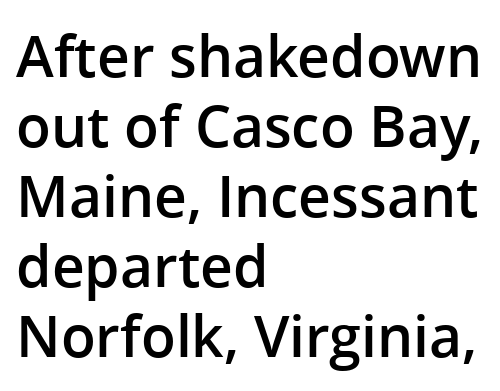
The image shows 57 px semibold sans-serif type, upright; set left-aligned, line spacing 1.23x, normal letter spacing, not underlined; low stroke contrast and a medium x-height.
